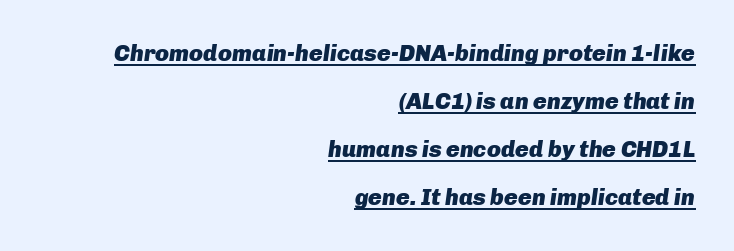
Q: Is the text bold? A: Yes.
Q: Is the text italic (slanted)? A: Yes, it leans right by about 8 degrees.
Q: Is the text underlined? A: Yes.
Q: How is the paragraph aligned? A: Right-aligned.
Q: Is the spacing between letters normal or unusually wide? A: Normal.
Q: Is the spacing between lines tight, normal or loose? A: Loose.
